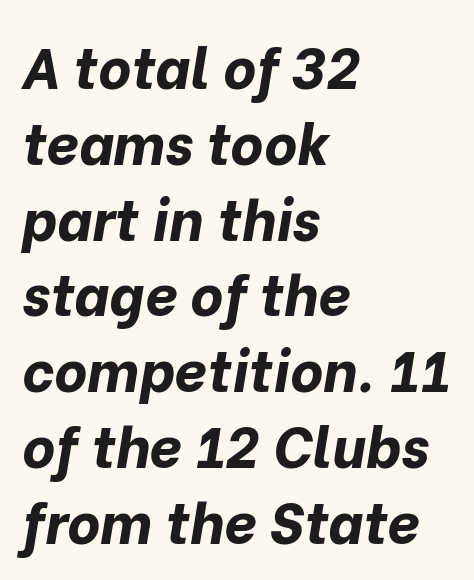
The image shows 57 px bold type, italic (leaning right); set left-aligned, normal line spacing (1.33x), normal letter spacing, not underlined; low stroke contrast and a medium x-height.
